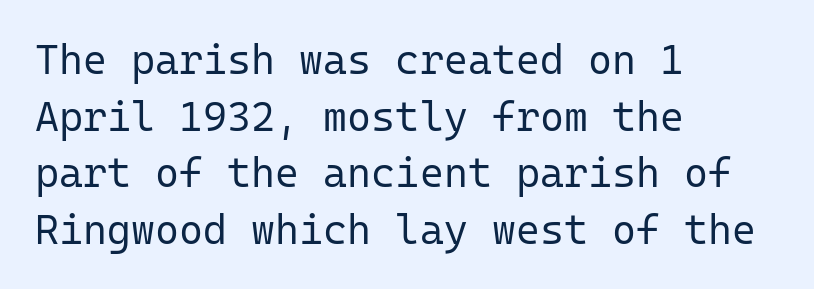
{"serif": "no", "italic": "no", "bold": "no", "weight": "regular", "width": "normal", "stroke_contrast": "low", "x_height": "medium", "monospaced": "yes", "underline": "no", "align": "left", "line_spacing": "normal", "line_spacing_ratio": 1.38, "letter_spacing": "normal", "letter_spacing_em": 0.0, "glyph_px": 41}
